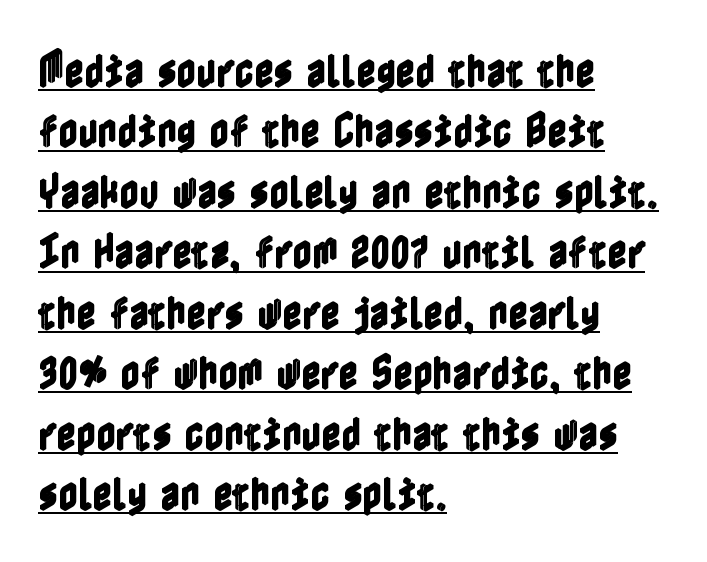
The image shows 38 px condensed type, upright; set left-aligned, normal line spacing (1.59x), normal letter spacing, underlined; a medium x-height.
